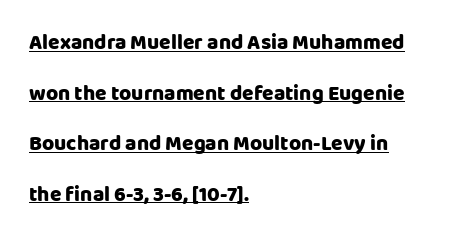
{"italic": "no", "underline": "yes", "align": "left", "line_spacing": "loose", "line_spacing_ratio": 2.41, "letter_spacing": "normal", "letter_spacing_em": 0.0, "glyph_px": 21}
